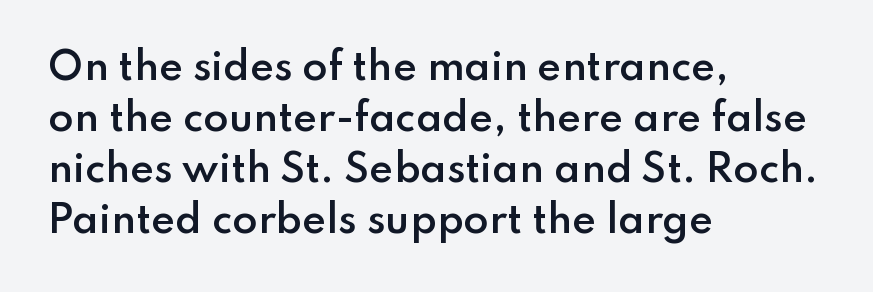
Q: Is the text bold? A: Semi-bold.
Q: Is the text italic (slanted)? A: No, it is upright.
Q: Is the typeface a serif or a sans-serif typeface? A: Sans-serif.
Q: Is the text underlined? A: No.
Q: How is the paragraph aligned? A: Left-aligned.
Q: Is the spacing between letters normal or unusually wide? A: Normal.
Q: Is the spacing between lines tight, normal or loose? A: Normal.
Q: Width (condensed, normal, or wide)? A: Normal.
Q: Stroke contrast? A: Low.
Q: x-height? A: Small.
Q: Monospaced? A: No.
